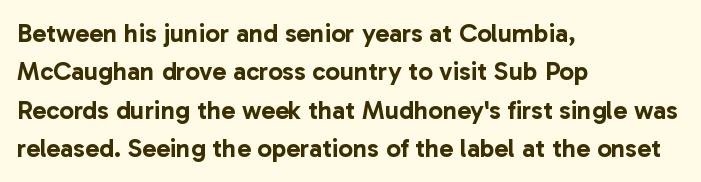
The image shows 26 px text type, upright; set left-aligned, normal line spacing (1.48x), normal letter spacing, not underlined.
